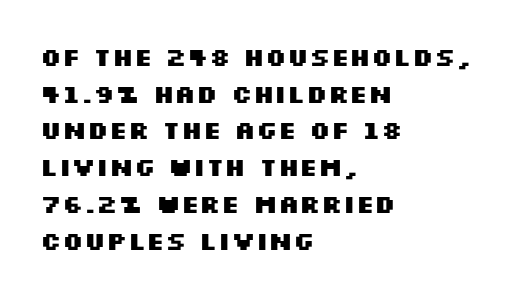
The image shows 25 px bold type, upright; set left-aligned, normal line spacing (1.47x), normal letter spacing, not underlined.
